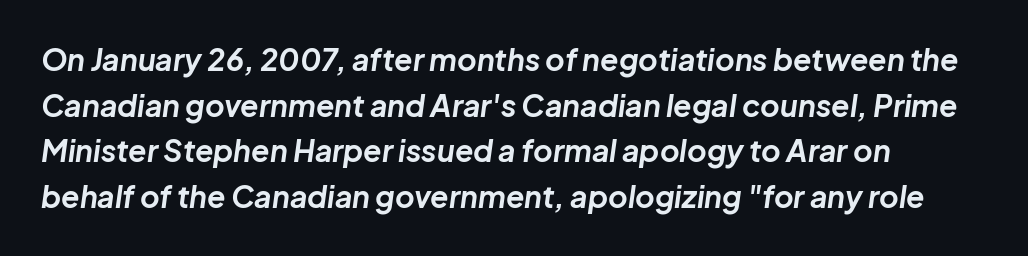
{"italic": "yes", "lean": "right", "slant_degrees": 8, "bold": "yes", "weight": "bold", "width": "normal", "stroke_contrast": "low", "x_height": "medium", "monospaced": "no", "underline": "no", "align": "left", "line_spacing": "normal", "line_spacing_ratio": 1.52, "letter_spacing": "normal", "letter_spacing_em": 0.0, "glyph_px": 30}
